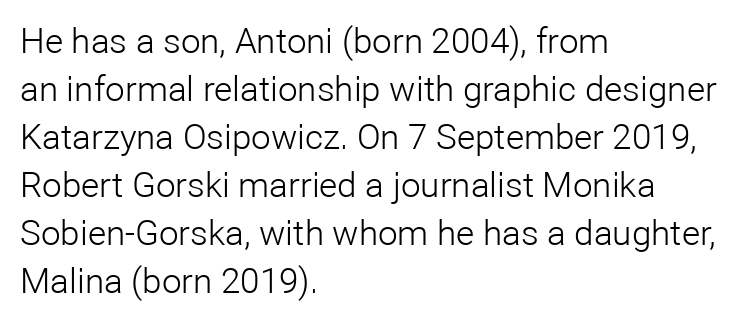
{"serif": "no", "italic": "no", "bold": "no", "weight": "light", "width": "normal", "stroke_contrast": "low", "x_height": "medium", "monospaced": "no", "underline": "no", "align": "left", "line_spacing": "normal", "line_spacing_ratio": 1.37, "letter_spacing": "normal", "letter_spacing_em": 0.0, "glyph_px": 35}
